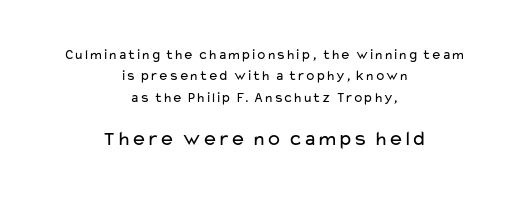
Q: Is the text bold? A: No.
Q: Is the text italic (slanted)? A: No, it is upright.
Q: Is the text underlined? A: No.
Q: How is the paragraph aligned? A: Centered.
Q: Is the spacing between letters normal or unusually wide? A: Normal.
Q: Is the spacing between lines tight, normal or loose? A: Normal.
Q: Which block of text is set in a larger size, the first (top) or the second (bottom)? A: The second (bottom) one.
